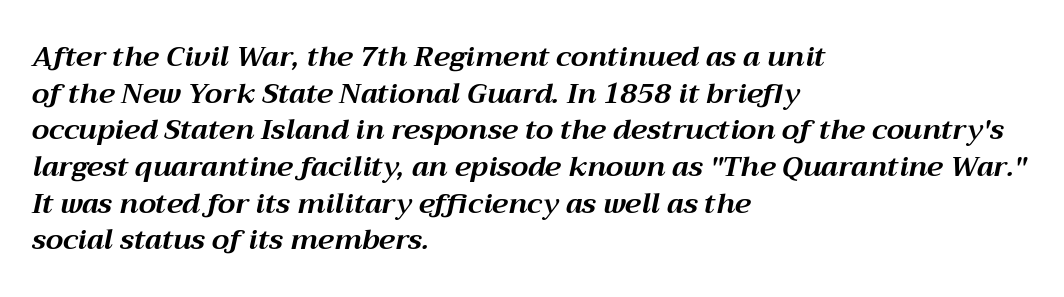
The lettering tilts uniformly, giving the passage an italic look. Think of a printed novel: that variable character pitch is what you see here. Where is the straight margin? On the left. Each glyph is drawn with heavy, bold strokes. These lines keep a tight, regular rhythm from letter to letter. Quick note: interline space is typical.
